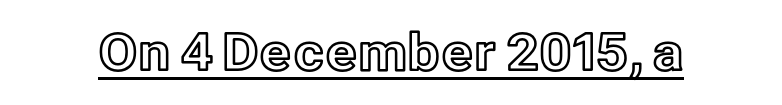
The image shows 51 px text type, upright; set normal letter spacing, underlined; a medium x-height.
